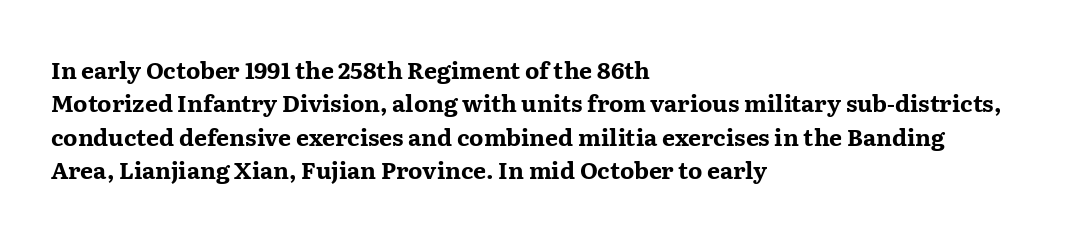
{"italic": "no", "bold": "yes", "underline": "no", "align": "left", "line_spacing": "normal", "line_spacing_ratio": 1.45, "letter_spacing": "normal", "letter_spacing_em": 0.0, "glyph_px": 23}
